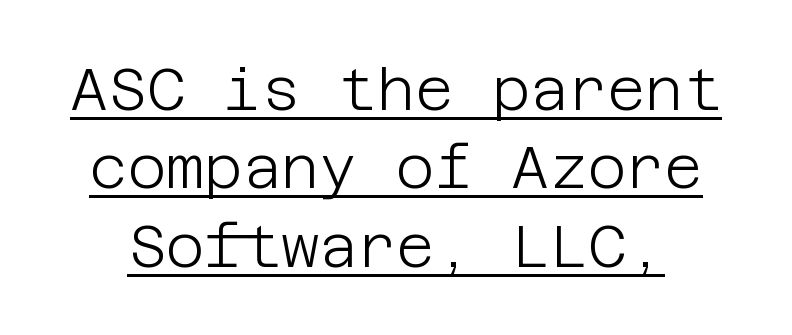
The image shows 59 px light sans-serif type, upright; set normal line spacing (1.33x), normal letter spacing, underlined; low stroke contrast and a large x-height.
